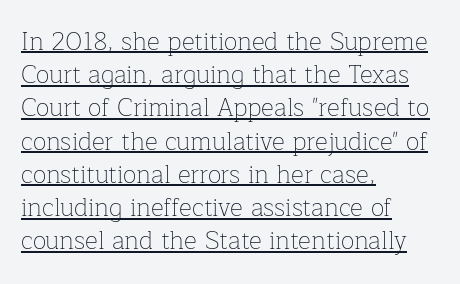
Q: Is the text bold? A: No.
Q: Is the text italic (slanted)? A: No, it is upright.
Q: Is the text underlined? A: Yes.
Q: How is the paragraph aligned? A: Left-aligned.
Q: Is the spacing between letters normal or unusually wide? A: Normal.
Q: Is the spacing between lines tight, normal or loose? A: Normal.
